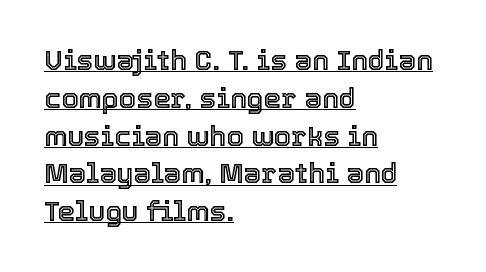
A typesetter would call this proportional, since set widths differ per character. The vertical gap from one line to the next is medium. Observe the ordinary spacing: letters are neighbours, not strangers. The specimen includes a rule beneath the text block's lines.
